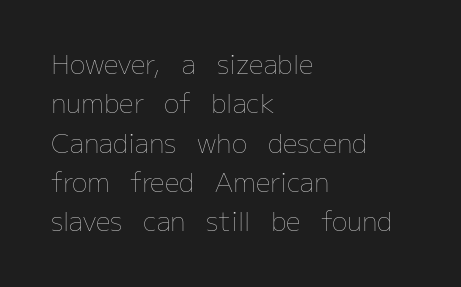
{"italic": "no", "bold": "no", "underline": "no", "align": "left", "line_spacing": "normal", "line_spacing_ratio": 1.51, "letter_spacing": "normal", "letter_spacing_em": 0.0, "glyph_px": 26}
